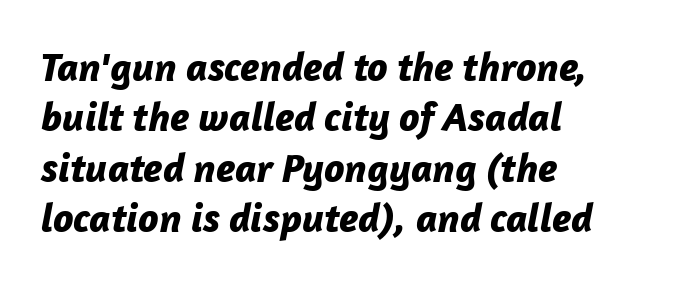
{"italic": "yes", "lean": "right", "slant_degrees": 12, "bold": "yes", "weight": "bold", "width": "normal", "stroke_contrast": "low", "x_height": "medium", "monospaced": "no", "underline": "no", "align": "left", "line_spacing_ratio": 1.23, "letter_spacing": "normal", "letter_spacing_em": 0.0, "glyph_px": 41}
